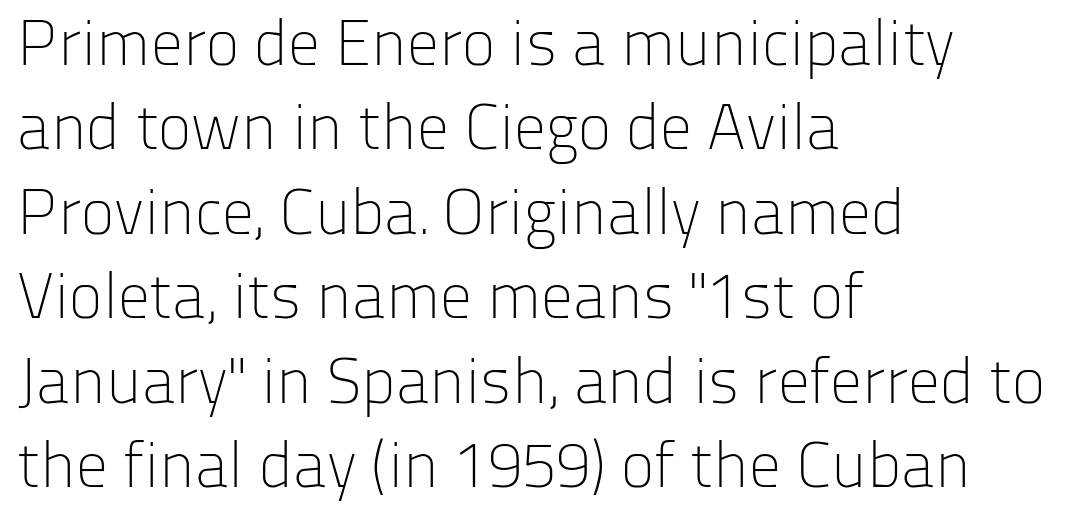
The image shows 64 px light sans-serif type, upright; set left-aligned, normal line spacing (1.32x), normal letter spacing, not underlined; low stroke contrast and a medium x-height.
